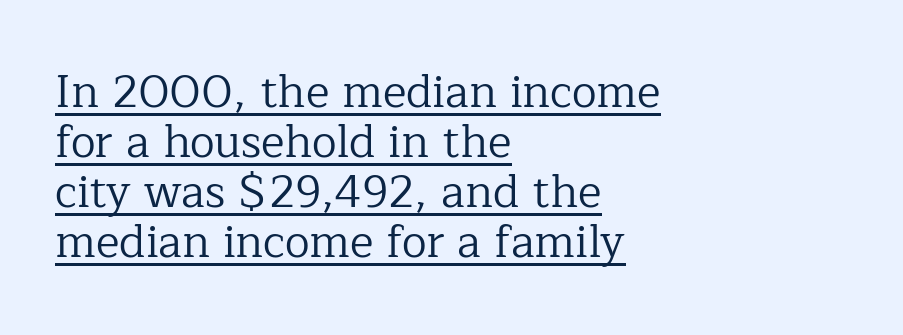
The tracking reads as untouched default to a designer's eye. Vertical stems look standard width or narrower in stroke. Rendered with straight, roman letterforms. Is there much room between lines? No — they nearly touch. Emphasis is given by a line drawn under the lettering.
